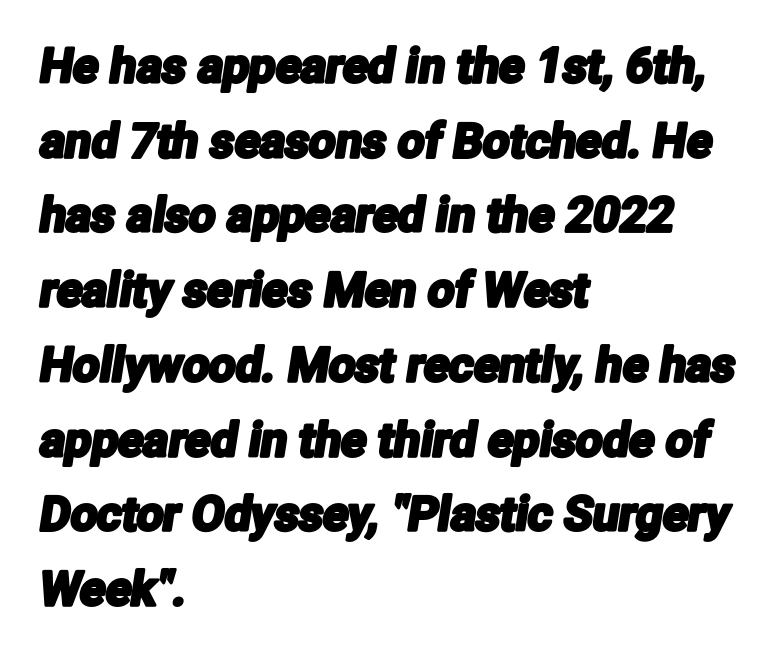
The image shows 47 px condensed sans-serif type; set left-aligned, normal line spacing (1.59x), normal letter spacing, not underlined; low stroke contrast and a medium x-height.
